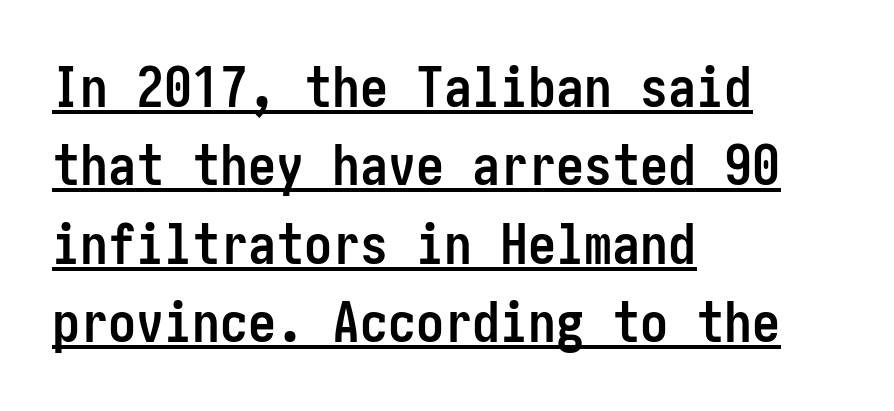
Q: Is the text bold? A: Yes.
Q: Is the text italic (slanted)? A: No, it is upright.
Q: Is the typeface a serif or a sans-serif typeface? A: Sans-serif.
Q: Is the text underlined? A: Yes.
Q: How is the paragraph aligned? A: Left-aligned.
Q: Is the spacing between letters normal or unusually wide? A: Normal.
Q: Is the spacing between lines tight, normal or loose? A: Normal.
Q: Width (condensed, normal, or wide)? A: Condensed.
Q: Stroke contrast? A: Low.
Q: x-height? A: Medium.
